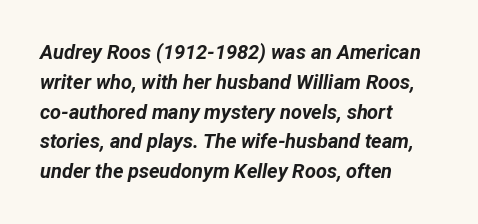
{"italic": "yes", "lean": "right", "slant_degrees": 12, "bold": "yes", "underline": "no", "align": "left", "line_spacing": "normal", "line_spacing_ratio": 1.49, "letter_spacing": "normal", "letter_spacing_em": 0.0, "glyph_px": 20}
